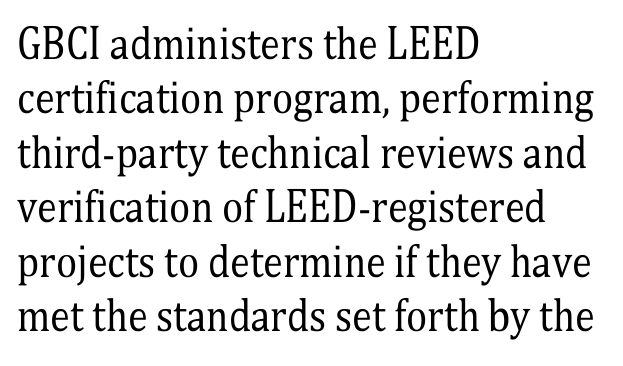
{"serif": "yes", "italic": "no", "bold": "no", "weight": "regular", "width": "condensed", "stroke_contrast": "medium", "x_height": "medium", "monospaced": "no", "underline": "no", "align": "left", "line_spacing": "normal", "line_spacing_ratio": 1.36, "letter_spacing": "normal", "letter_spacing_em": 0.0, "glyph_px": 40}
